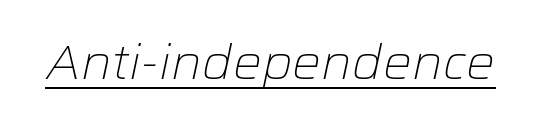
The image shows 48 px light type, italic (leaning right); set normal letter spacing, underlined; low stroke contrast and a medium x-height.
